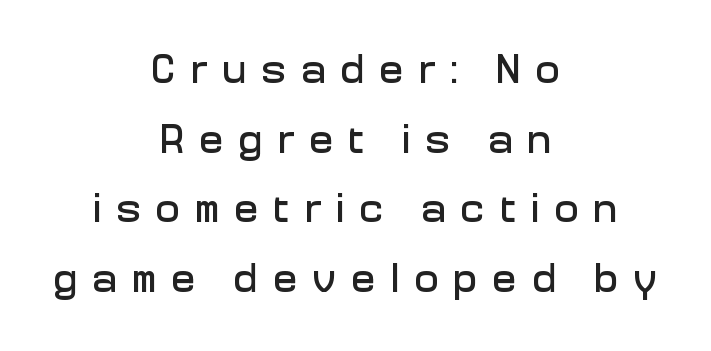
Q: Is the text italic (slanted)? A: No, it is upright.
Q: Is the typeface a serif or a sans-serif typeface? A: Sans-serif.
Q: Is the text underlined? A: No.
Q: How is the paragraph aligned? A: Centered.
Q: Is the spacing between letters normal or unusually wide? A: Unusually wide.
Q: Is the spacing between lines tight, normal or loose? A: Normal.
Q: Width (condensed, normal, or wide)? A: Normal.
Q: Stroke contrast? A: Low.
Q: x-height? A: Medium.
Q: Monospaced? A: No.
